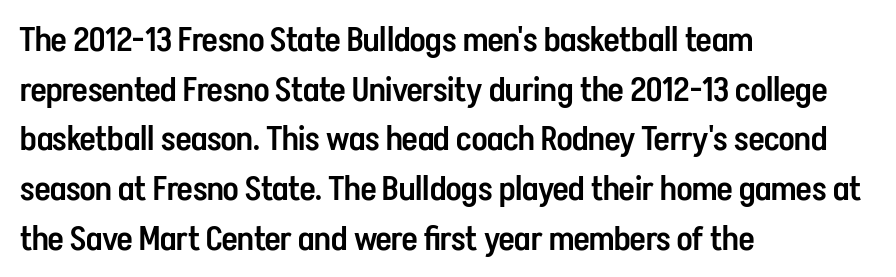
The image shows 34 px semibold, condensed sans-serif type, upright; set left-aligned, normal line spacing (1.46x), normal letter spacing, not underlined; low stroke contrast and a medium x-height.
